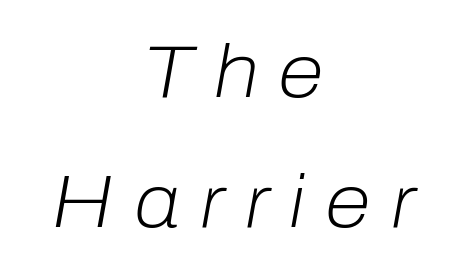
The strip under each line holds only bare page. The lines are quadded center. Proportional: the letters do not fall into vertical columns. Bold? No — there's no thickening of the strokes. Emphasis-style slanted type is in use.
